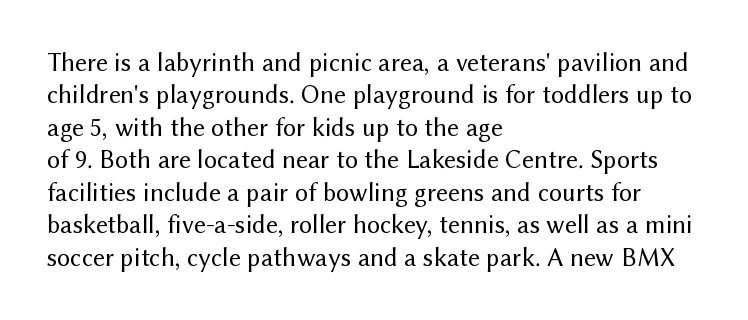
Q: Is the text bold? A: No.
Q: Is the text italic (slanted)? A: No, it is upright.
Q: Is the text underlined? A: No.
Q: How is the paragraph aligned? A: Left-aligned.
Q: Is the spacing between letters normal or unusually wide? A: Normal.
Q: Is the spacing between lines tight, normal or loose? A: Normal.
